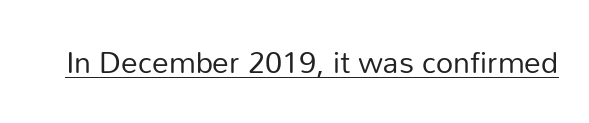
{"serif": "no", "italic": "no", "bold": "no", "weight": "regular", "width": "normal", "stroke_contrast": "low", "x_height": "medium", "monospaced": "no", "underline": "yes", "letter_spacing": "normal", "letter_spacing_em": 0.0, "glyph_px": 30}
